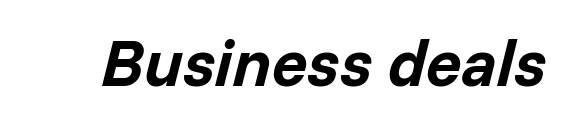
Q: Is the text bold? A: Yes.
Q: Is the text italic (slanted)? A: Yes, it leans right by about 14 degrees.
Q: Is the text underlined? A: No.
Q: Is the spacing between letters normal or unusually wide? A: Normal.
Q: Width (condensed, normal, or wide)? A: Normal.
Q: Stroke contrast? A: Low.
Q: x-height? A: Medium.
Q: Monospaced? A: No.
